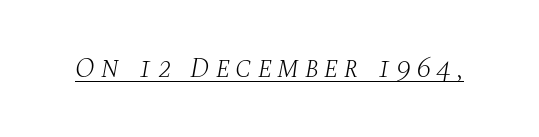
The glyphs are accompanied by a horizontal stroke just below them. Each letter keeps its own natural width here, so spacing adapts to shape. Stroke thickness stays within the range of a standard reading face or lighter. An italicized treatment has been applied to the whole sample. Classification — serif.
